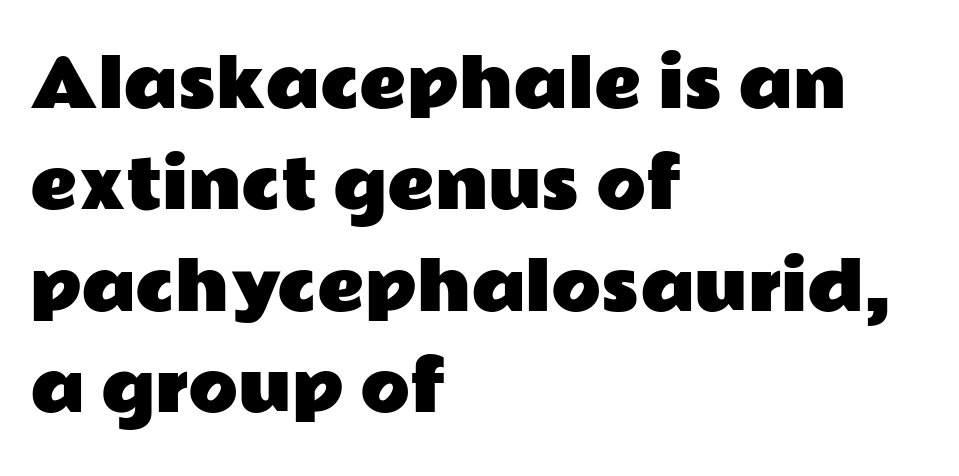
The image shows 65 px wide sans-serif type, upright; set left-aligned, normal line spacing (1.56x), normal letter spacing, not underlined; low stroke contrast and a medium x-height.
